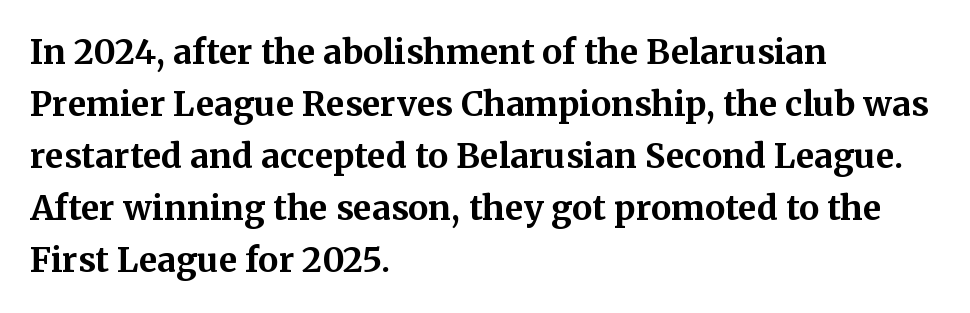
The image shows 34 px bold serif type, upright; set left-aligned, normal line spacing (1.53x), normal letter spacing, not underlined; medium stroke contrast and a medium x-height.
